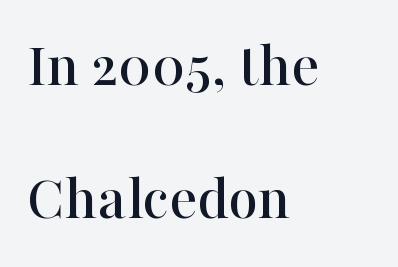
Reading down the column, the eye jumps a long way to each next line. The passage shown is typed in a proportional face where columns would drift. This rendering employs a face with finishing strokes, i.e., a serif. Decoration check: the copy has no underline. The type is set solid horizontally, with unmodified tracking. Left-aligned paragraph, ragged on the right.
